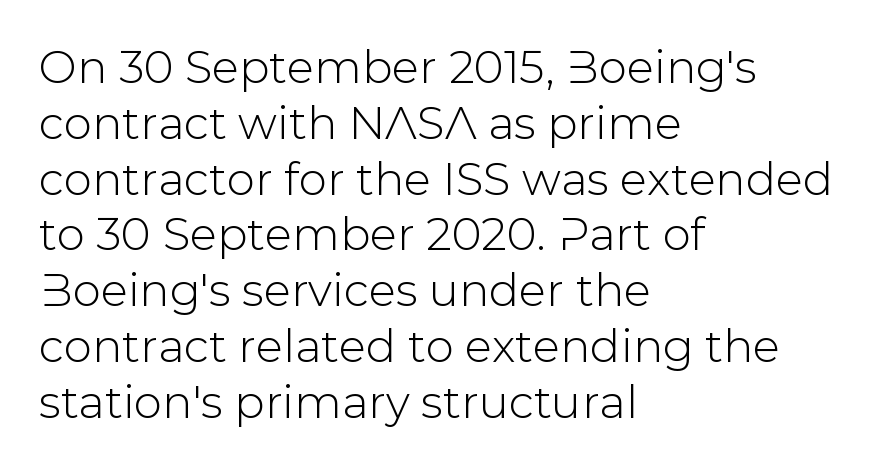
The image shows 45 px sans-serif type, upright; set left-aligned, line spacing 1.24x, normal letter spacing, not underlined; low stroke contrast and a medium x-height.
